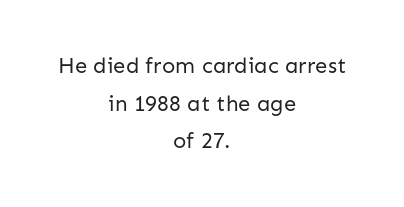
{"italic": "no", "bold": "no", "underline": "no", "align": "center", "line_spacing_ratio": 1.71, "letter_spacing": "normal", "letter_spacing_em": 0.0, "glyph_px": 22}
